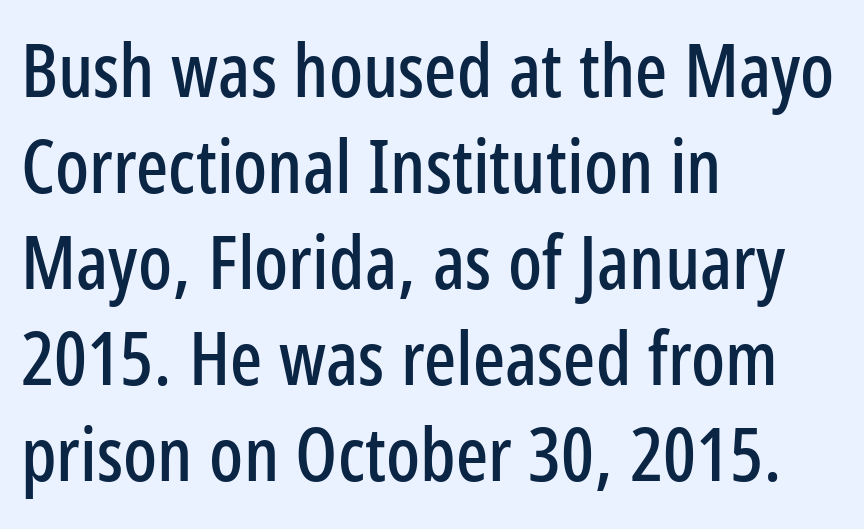
{"serif": "no", "italic": "no", "width": "condensed", "stroke_contrast": "low", "x_height": "medium", "monospaced": "no", "underline": "no", "align": "left", "line_spacing": "normal", "line_spacing_ratio": 1.28, "letter_spacing": "normal", "letter_spacing_em": 0.0, "glyph_px": 75}
